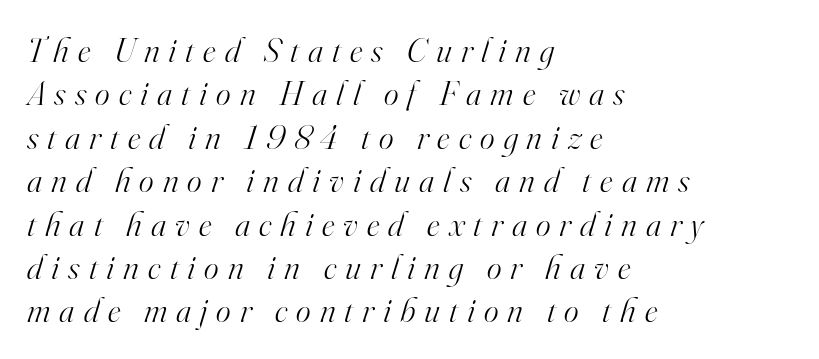
How are the letters spaced? Widely, with obvious added tracking. The space beneath each line is pristine and unruled. The specimen reads as italic at a glance. A quiet, ordinary-to-light weight characterises the typeface. Is this a fixed-width face? No — the glyphs have proportional, varying widths. Leftover space on each line is placed entirely after the last word.
